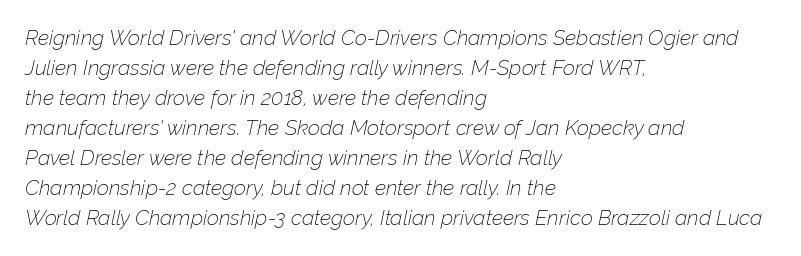
The image shows 21 px text type, italic (leaning right); set left-aligned, normal line spacing (1.43x), normal letter spacing, not underlined.
